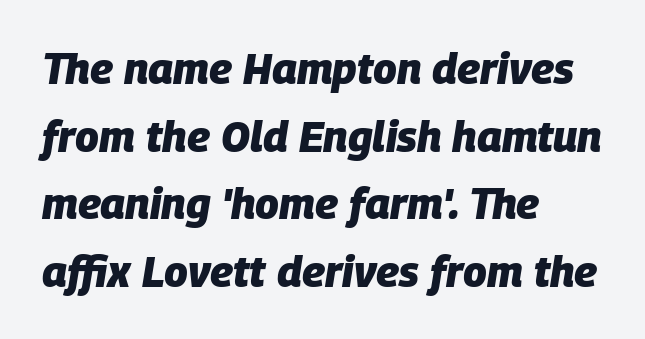
Q: Is the text bold? A: Yes.
Q: Is the text italic (slanted)? A: Yes, it leans right by about 9 degrees.
Q: Is the text underlined? A: No.
Q: How is the paragraph aligned? A: Left-aligned.
Q: Is the spacing between letters normal or unusually wide? A: Normal.
Q: Is the spacing between lines tight, normal or loose? A: Normal.
Q: Width (condensed, normal, or wide)? A: Normal.
Q: Stroke contrast? A: Low.
Q: x-height? A: Large.
Q: Monospaced? A: No.
